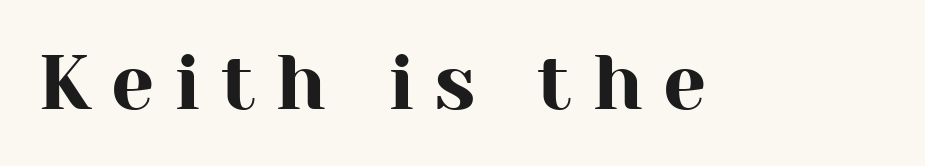
The image shows 77 px serif type, upright; set unusually wide letter spacing (+0.26 em), not underlined; high stroke contrast and a medium x-height.
